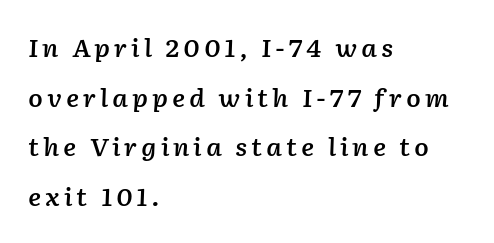
Q: Is the text bold? A: Semi-bold.
Q: Is the text italic (slanted)? A: Yes, it leans right by about 2 degrees.
Q: Is the text underlined? A: No.
Q: How is the paragraph aligned? A: Left-aligned.
Q: Is the spacing between lines tight, normal or loose? A: Loose.
